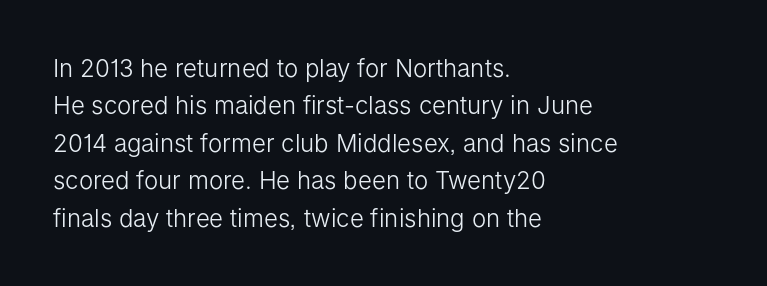
Evenly set lines give the paragraph a standard silhouette. Here the glyphs are tracked normally, forming tight word shapes. Rule under the text: the space is simply empty. Italic? Not at all — the glyphs are vertical. These glyphs show unthickened strokes, regular width or finer.
